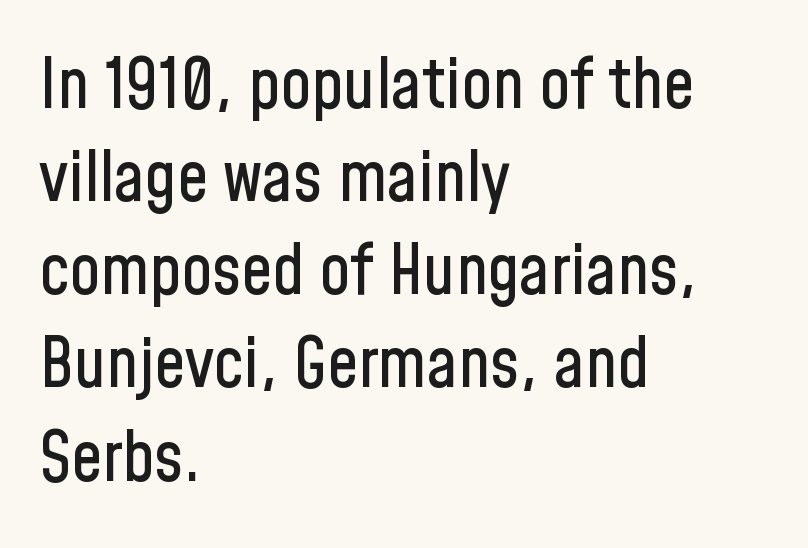
{"serif": "no", "italic": "no", "width": "condensed", "stroke_contrast": "low", "x_height": "medium", "monospaced": "no", "underline": "no", "align": "left", "line_spacing": "normal", "line_spacing_ratio": 1.35, "letter_spacing": "normal", "letter_spacing_em": 0.0, "glyph_px": 69}
